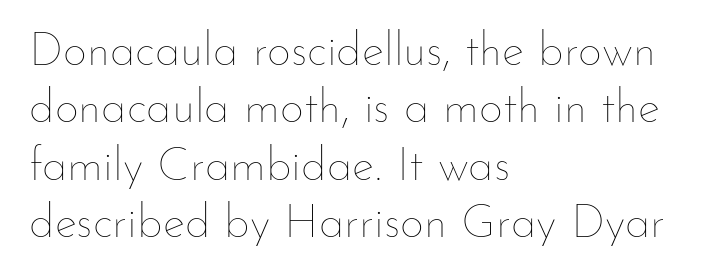
The image shows 47 px thin type, upright; set left-aligned, line spacing 1.22x, normal letter spacing, not underlined; low stroke contrast and a small x-height.
